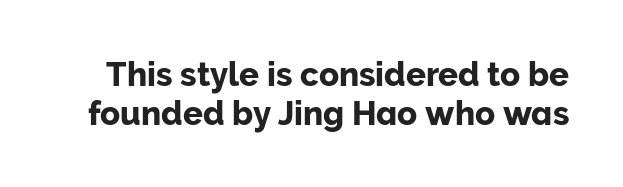
Unlike italic type, these characters show no tilt at all. Varying glyph widths throughout — classic text-font behaviour. Nobody drew a line under any word here. In terms of letterspacing, this is plain default setting. The rendering shows plain stroke endings on the letterforms — a sans-serif design.
